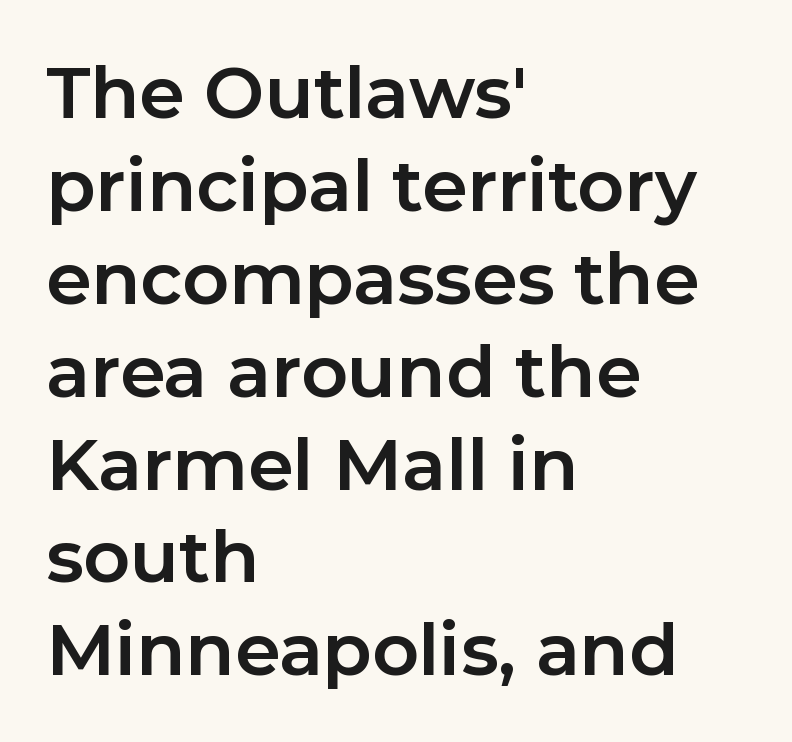
{"serif": "no", "italic": "no", "bold": "yes", "weight": "bold", "width": "normal", "stroke_contrast": "low", "x_height": "medium", "monospaced": "no", "underline": "no", "align": "left", "line_spacing": "normal", "line_spacing_ratio": 1.29, "letter_spacing": "normal", "letter_spacing_em": 0.0, "glyph_px": 72}
